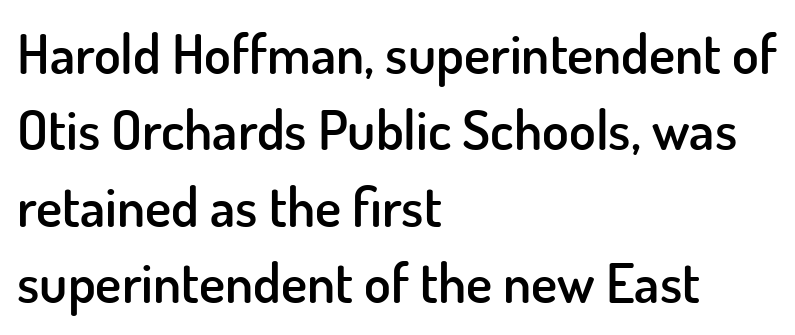
The image shows 55 px semibold sans-serif type, upright; set left-aligned, normal line spacing (1.39x), normal letter spacing, not underlined; low stroke contrast and a small x-height.
